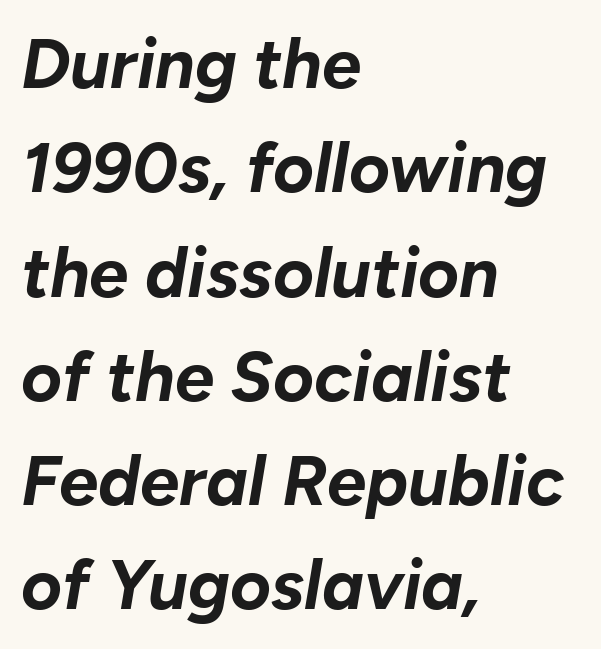
{"italic": "yes", "lean": "right", "slant_degrees": 10, "bold": "yes", "weight": "bold", "width": "normal", "stroke_contrast": "low", "x_height": "medium", "monospaced": "no", "underline": "no", "align": "left", "line_spacing": "normal", "line_spacing_ratio": 1.49, "letter_spacing": "normal", "letter_spacing_em": 0.0, "glyph_px": 70}
